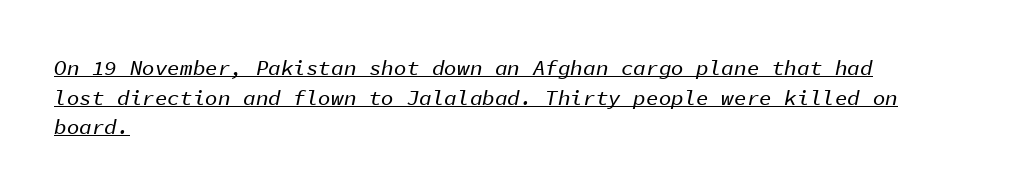
The image shows 21 px text type, italic (leaning right); set left-aligned, normal line spacing (1.41x), normal letter spacing, underlined.
